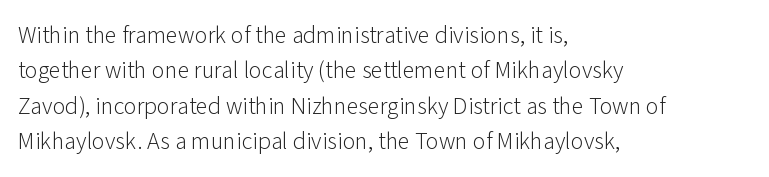
Tracking value appears to be zero — textbook default spacing. Posture: straight, roman, zero tilt. Leftover space on each line is placed entirely after the last word. This is not heavy type; no bold has been used.
